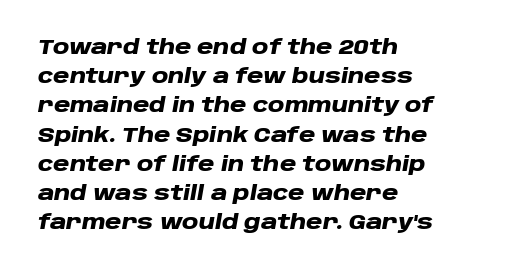
The image shows 20 px bold type, italic (leaning right); set left-aligned, normal line spacing (1.46x), normal letter spacing, not underlined.
